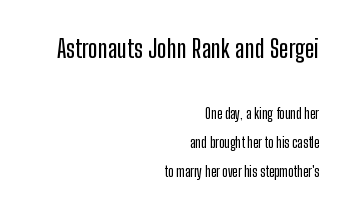
{"italic": "no", "underline": "no", "align": "right", "line_spacing": "loose", "line_spacing_ratio": 2.08, "letter_spacing": "normal", "letter_spacing_em": 0.0, "larger_block": "first", "size_ratio": 1.79, "glyph_px": 25}
